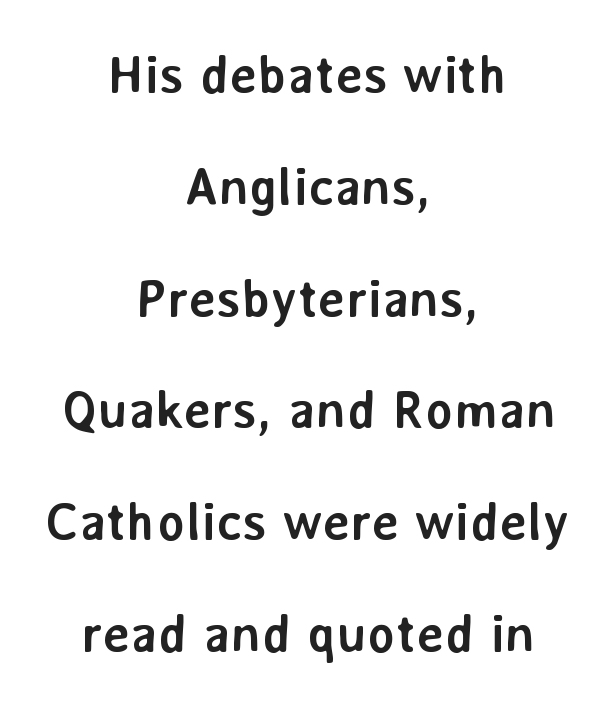
The image shows 53 px semibold sans-serif type, upright; set centered, loose line spacing (2.11x), normal letter spacing, not underlined; low stroke contrast and a medium x-height.
